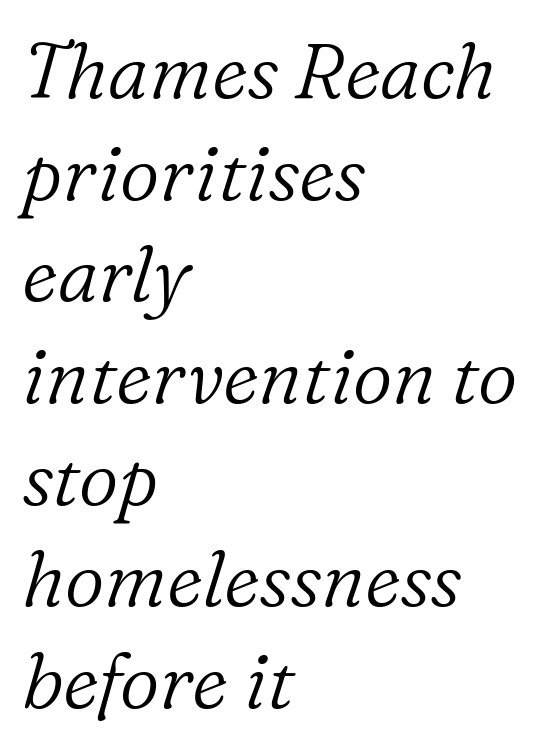
Q: Is the text bold? A: No.
Q: Is the text italic (slanted)? A: Yes, it leans right by about 16 degrees.
Q: Is the typeface a serif or a sans-serif typeface? A: Serif.
Q: Is the text underlined? A: No.
Q: How is the paragraph aligned? A: Left-aligned.
Q: Is the spacing between letters normal or unusually wide? A: Normal.
Q: Is the spacing between lines tight, normal or loose? A: Normal.
Q: Width (condensed, normal, or wide)? A: Normal.
Q: Stroke contrast? A: Low.
Q: x-height? A: Medium.
Q: Monospaced? A: No.
